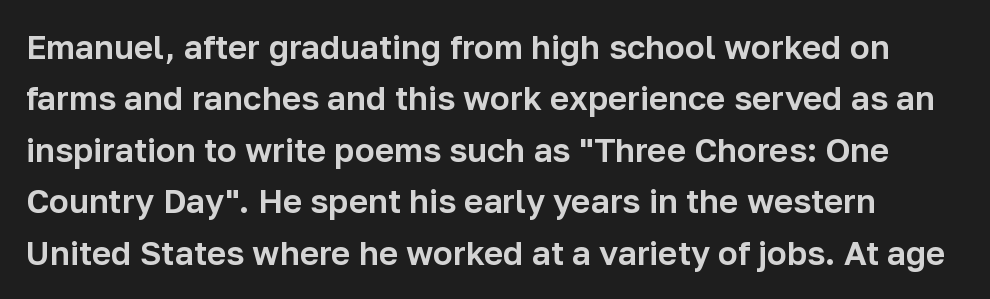
Q: Is the text italic (slanted)? A: No, it is upright.
Q: Is the typeface a serif or a sans-serif typeface? A: Sans-serif.
Q: Is the text underlined? A: No.
Q: Is the spacing between letters normal or unusually wide? A: Normal.
Q: Is the spacing between lines tight, normal or loose? A: Normal.
Q: Width (condensed, normal, or wide)? A: Normal.
Q: Stroke contrast? A: Low.
Q: x-height? A: Medium.
Q: Monospaced? A: No.
